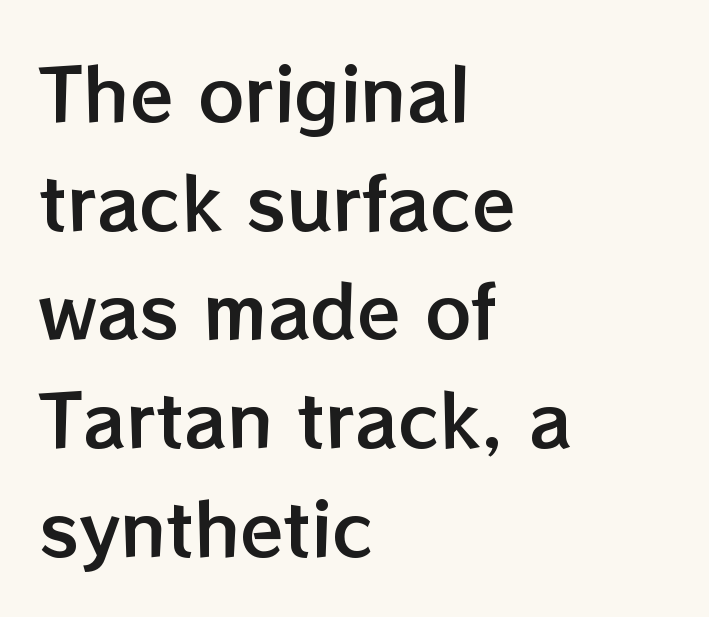
You can tell it's not italic because the verticals are truly vertical. The tracking reads as untouched default to a designer's eye. The compositor pushed each line to the left boundary. Varying glyph widths throughout — classic text-font behaviour. Vertically, the passage feels balanced, rows spaced as you'd expect.
